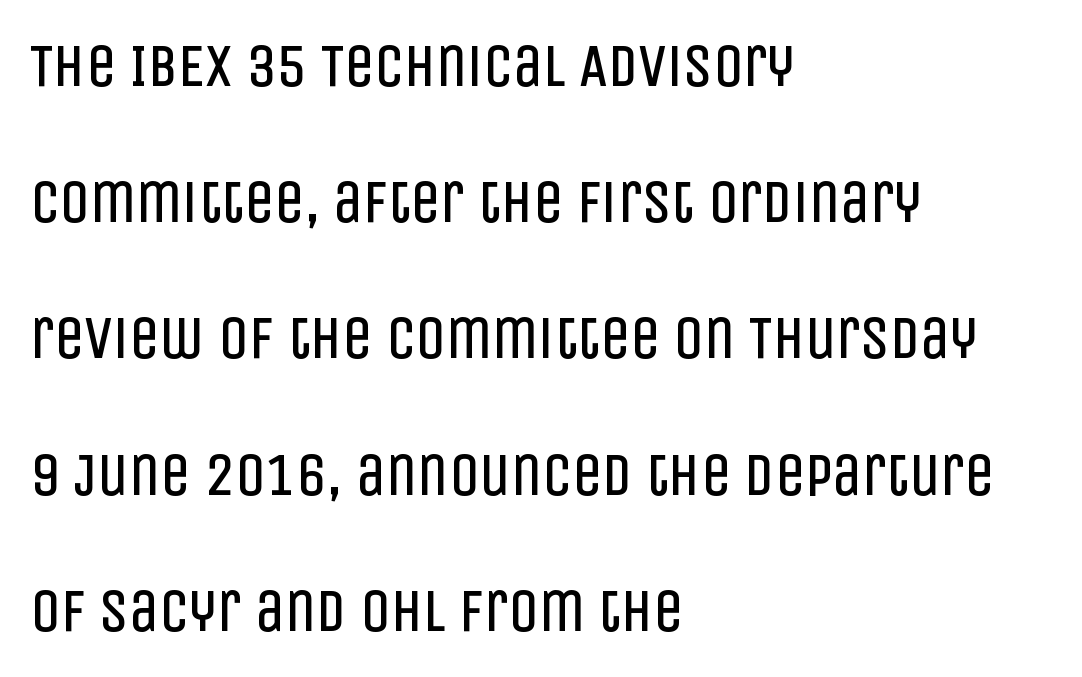
Rule under the text: the space is simply empty. This block would shrink considerably if given ordinary leading; it's expanded now. The specimen reads as upright at a glance. Heaviness? Minimal to ordinary, like unemphasized prose. One-word summary of the alignment: left.
